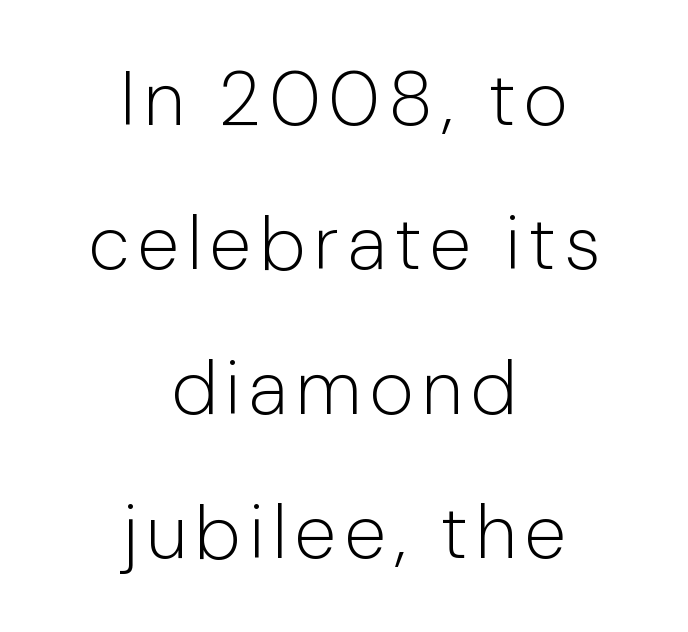
Q: Is the text bold? A: No.
Q: Is the text italic (slanted)? A: No, it is upright.
Q: Is the typeface a serif or a sans-serif typeface? A: Sans-serif.
Q: Is the text underlined? A: No.
Q: How is the paragraph aligned? A: Centered.
Q: Is the spacing between lines tight, normal or loose? A: Loose.
Q: Width (condensed, normal, or wide)? A: Normal.
Q: Stroke contrast? A: Low.
Q: x-height? A: Medium.
Q: Monospaced? A: No.
